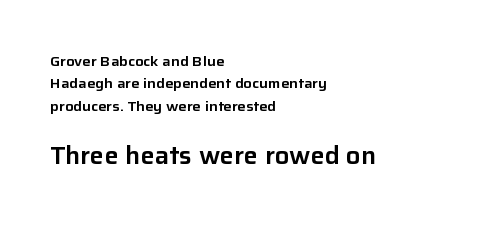
Q: Is the text italic (slanted)? A: No, it is upright.
Q: Is the text underlined? A: No.
Q: How is the paragraph aligned? A: Left-aligned.
Q: Is the spacing between letters normal or unusually wide? A: Normal.
Q: Is the spacing between lines tight, normal or loose? A: Normal.
Q: Which block of text is set in a larger size, the first (top) or the second (bottom)? A: The second (bottom) one.
